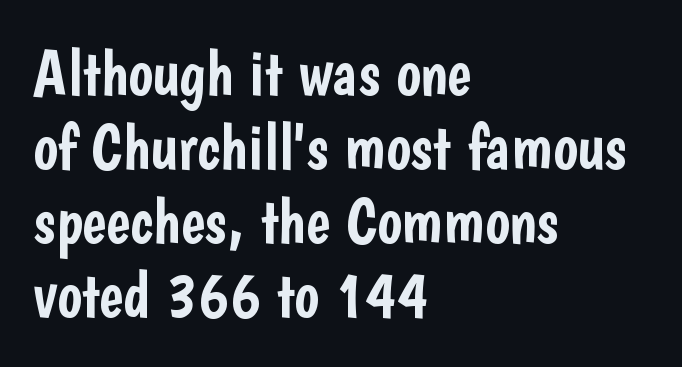
Underlining? Definitely not there. Letter spacing: default. Each letter keeps its own natural width here, so spacing adapts to shape. Nothing sits at the stroke ends, so this counts as sans-serif. Unlike italic type, these characters show no tilt at all. Leading is clearly below the norm, producing a dense column.
